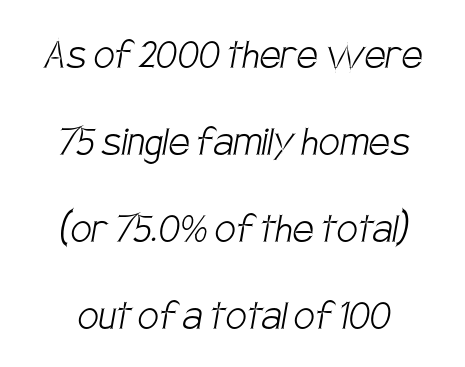
{"serif": "no", "bold": "no", "weight": "light", "width": "condensed", "stroke_contrast": "low", "x_height": "large", "monospaced": "no", "underline": "no", "line_spacing_ratio": 1.85, "letter_spacing": "normal", "letter_spacing_em": 0.0, "glyph_px": 47}
